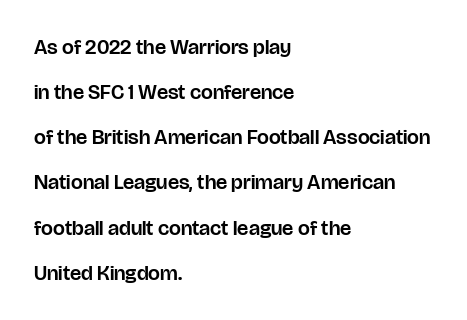
{"italic": "no", "underline": "no", "align": "left", "line_spacing": "loose", "line_spacing_ratio": 2.15, "letter_spacing": "normal", "letter_spacing_em": 0.0, "glyph_px": 21}
